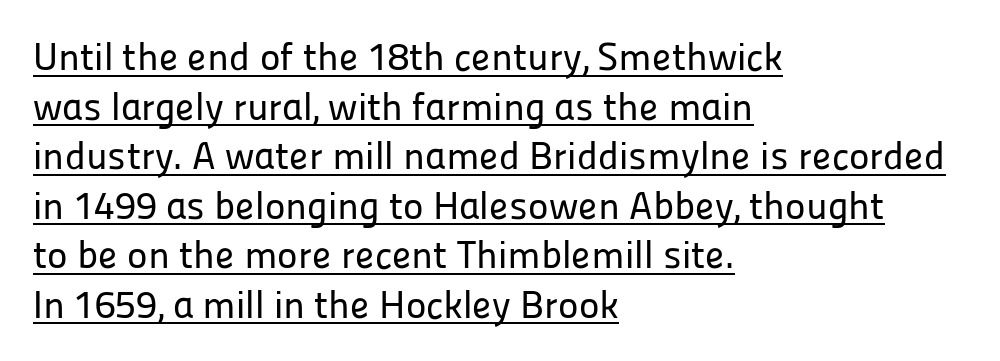
If you measured baseline to baseline, you'd find a middling distance. Short and long lines alike share a common starting point at left. These characters rest on top of a visible drawn line. The glyphs in this specimen are sans serif. Looks like regular typesetting: each glyph gets only the width it needs. You could call the tracking neutral — neither tight nor loose.
